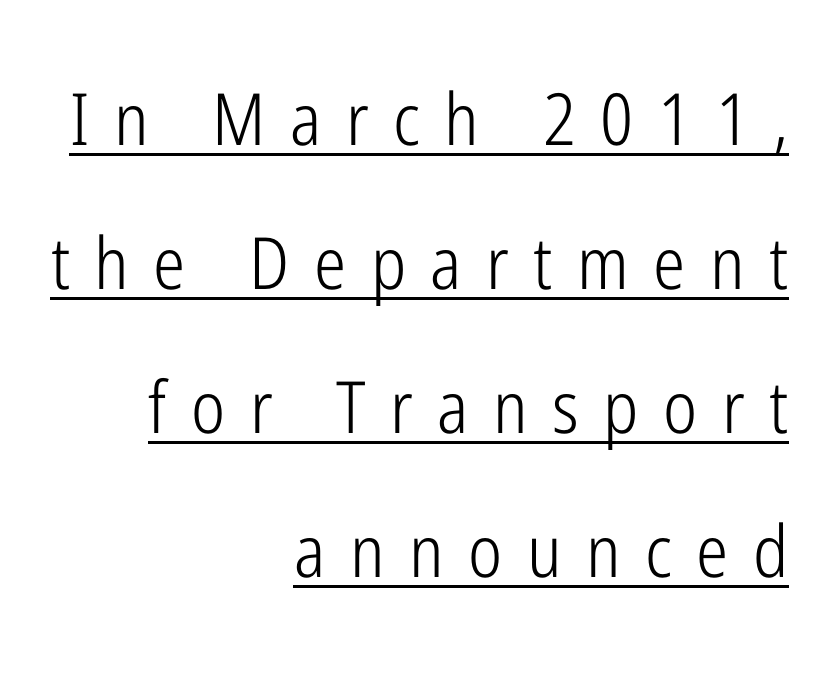
{"serif": "no", "italic": "no", "bold": "no", "weight": "light", "width": "condensed", "stroke_contrast": "low", "x_height": "medium", "monospaced": "no", "underline": "yes", "align": "right", "line_spacing": "loose", "line_spacing_ratio": 2.0, "letter_spacing": "wide", "letter_spacing_em": 0.34, "glyph_px": 72}
